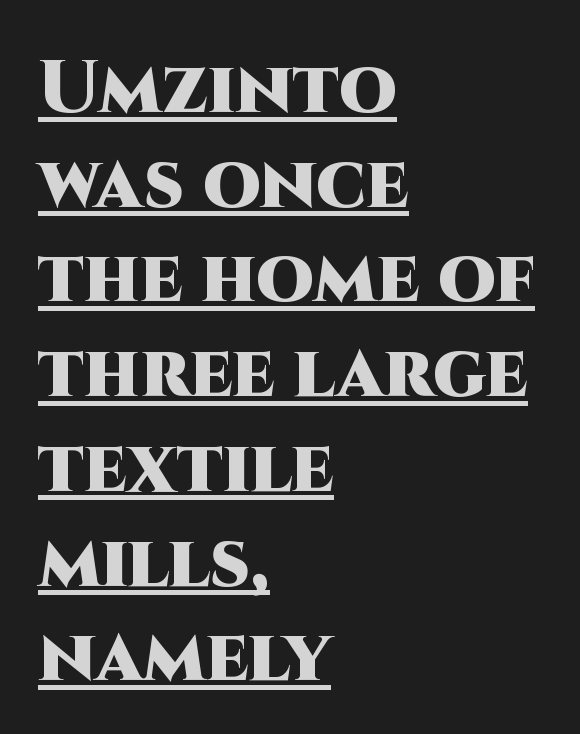
Q: Is the text bold? A: Yes.
Q: Is the text italic (slanted)? A: No, it is upright.
Q: Is the typeface a serif or a sans-serif typeface? A: Sans-serif.
Q: Is the text underlined? A: Yes.
Q: How is the paragraph aligned? A: Left-aligned.
Q: Is the spacing between letters normal or unusually wide? A: Normal.
Q: Is the spacing between lines tight, normal or loose? A: Normal.
Q: Width (condensed, normal, or wide)? A: Normal.
Q: Stroke contrast? A: High.
Q: x-height? A: Large.
Q: Monospaced? A: No.
